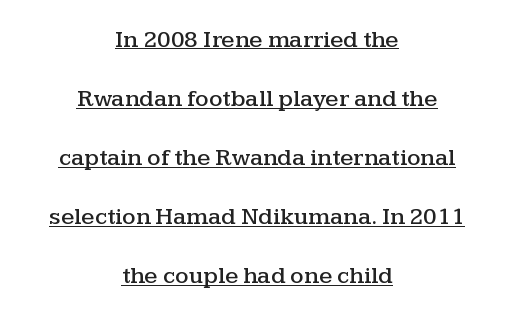
{"italic": "no", "underline": "yes", "align": "center", "line_spacing": "loose", "line_spacing_ratio": 2.46, "letter_spacing": "normal", "letter_spacing_em": 0.0, "glyph_px": 24}
